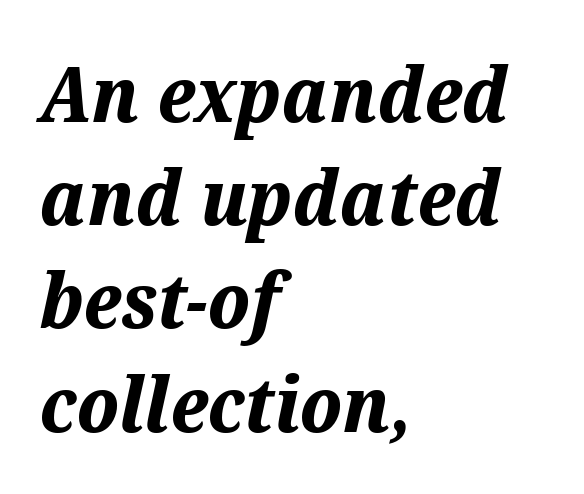
Each letter keeps its own natural width here, so spacing adapts to shape. The letters are slanted; this is an italic face. The line texture is even and compact thanks to regular tracking. As a designer I'd log this as weight 700, bold. This sample is left-justified, so line endings fall wherever the words run out.
